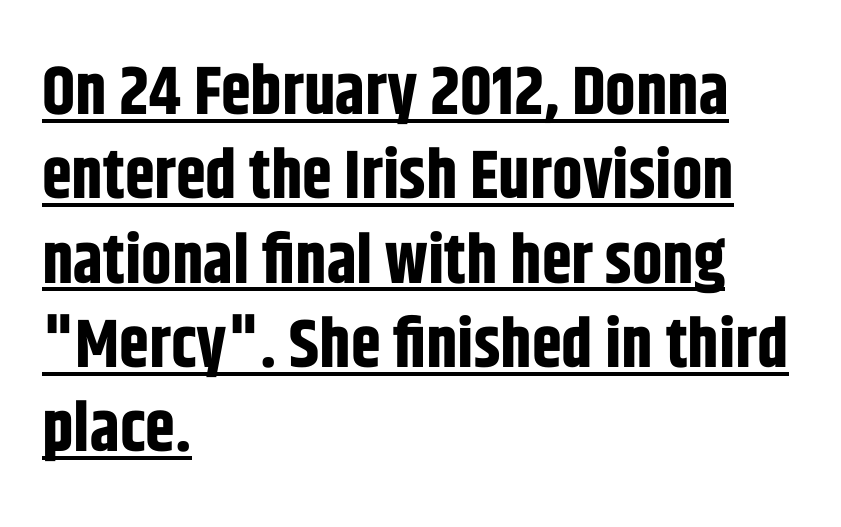
Observe the absence of serifs on each vertical stroke in this sample. Varying glyph widths throughout — classic text-font behaviour. These lines carry a lot of weight — the face is fully bold. Every character sits straight up, as roman type does.
